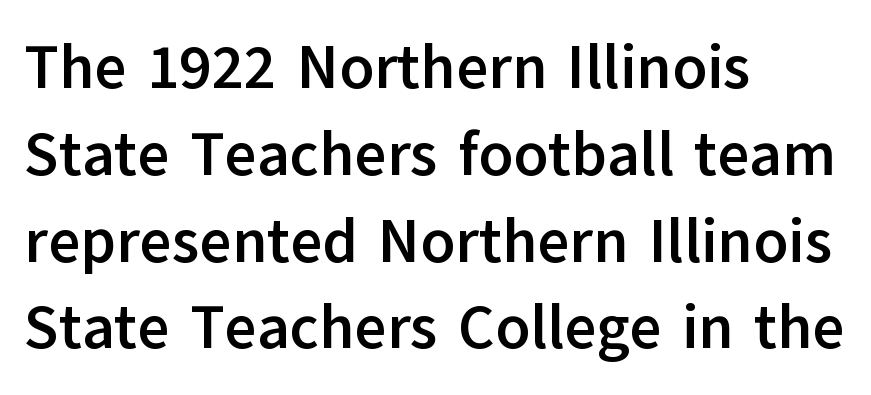
Q: Is the text bold? A: Yes.
Q: Is the text italic (slanted)? A: No, it is upright.
Q: Is the typeface a serif or a sans-serif typeface? A: Sans-serif.
Q: Is the text underlined? A: No.
Q: How is the paragraph aligned? A: Left-aligned.
Q: Is the spacing between letters normal or unusually wide? A: Normal.
Q: Is the spacing between lines tight, normal or loose? A: Normal.
Q: Width (condensed, normal, or wide)? A: Normal.
Q: Stroke contrast? A: Low.
Q: x-height? A: Medium.
Q: Monospaced? A: No.
